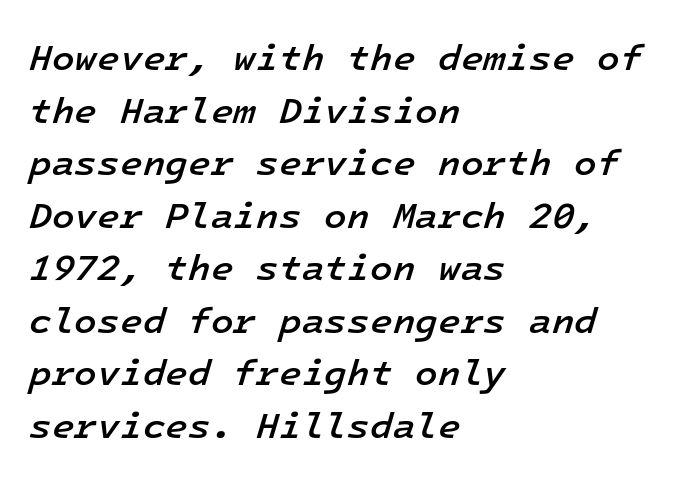
The image shows 37 px semibold type, italic (leaning right), monospaced; set left-aligned, normal line spacing (1.42x), normal letter spacing, not underlined; low stroke contrast and a medium x-height.
